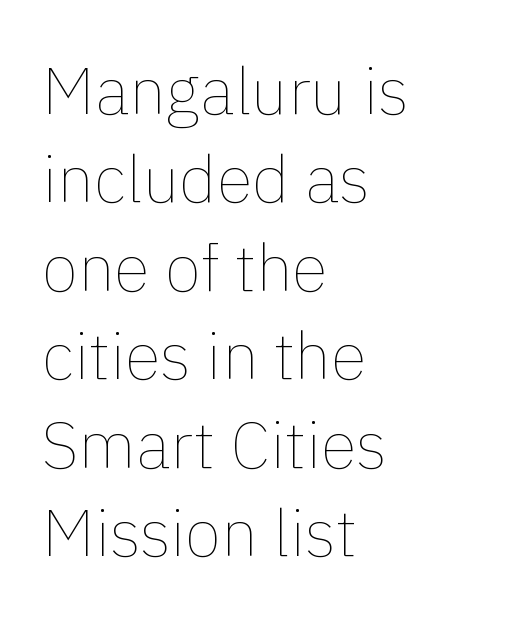
The image shows 66 px thin type, upright; set left-aligned, normal line spacing (1.34x), normal letter spacing, not underlined; low stroke contrast and a medium x-height.
